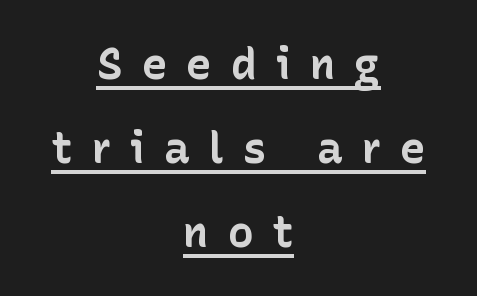
Q: Is the text bold? A: Yes.
Q: Is the text italic (slanted)? A: No, it is upright.
Q: Is the typeface a serif or a sans-serif typeface? A: Sans-serif.
Q: Is the text underlined? A: Yes.
Q: How is the paragraph aligned? A: Centered.
Q: Is the spacing between letters normal or unusually wide? A: Unusually wide.
Q: Is the spacing between lines tight, normal or loose? A: Loose.
Q: Width (condensed, normal, or wide)? A: Normal.
Q: Stroke contrast? A: Low.
Q: x-height? A: Medium.
Q: Monospaced? A: No.
